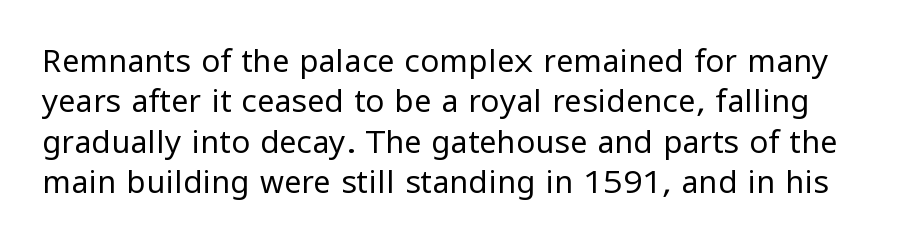
The image shows 31 px regular-weight sans-serif type, upright; set normal line spacing (1.3x), normal letter spacing, not underlined; low stroke contrast and a medium x-height.
